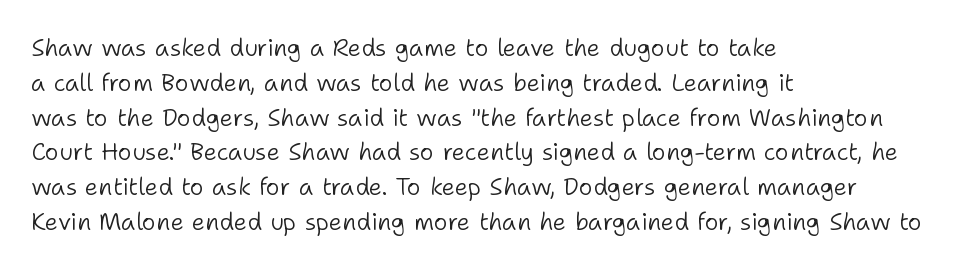
The image shows 24 px text type, upright; set left-aligned, normal line spacing (1.45x), normal letter spacing, not underlined.
